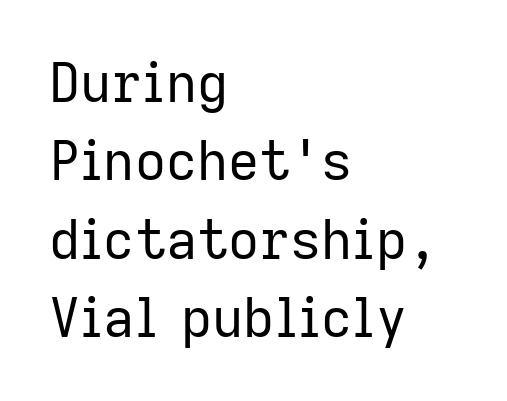
{"serif": "no", "italic": "no", "bold": "no", "weight": "regular", "width": "normal", "stroke_contrast": "low", "x_height": "medium", "monospaced": "no", "underline": "no", "align": "left", "line_spacing": "normal", "line_spacing_ratio": 1.45, "letter_spacing": "normal", "letter_spacing_em": 0.0, "glyph_px": 54}
